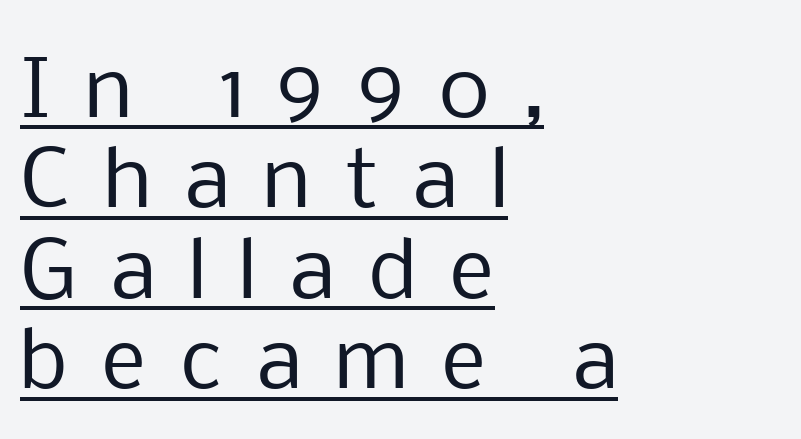
Q: Is the text bold? A: No.
Q: Is the text italic (slanted)? A: No, it is upright.
Q: Is the typeface a serif or a sans-serif typeface? A: Sans-serif.
Q: Is the text underlined? A: Yes.
Q: How is the paragraph aligned? A: Left-aligned.
Q: Is the spacing between letters normal or unusually wide? A: Unusually wide.
Q: Width (condensed, normal, or wide)? A: Normal.
Q: Stroke contrast? A: Low.
Q: x-height? A: Medium.
Q: Monospaced? A: No.
